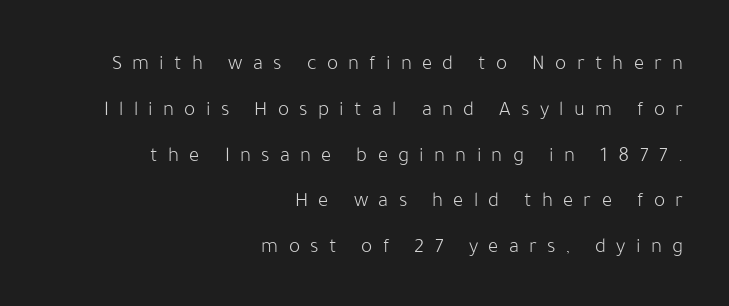
{"italic": "no", "bold": "no", "underline": "no", "align": "right", "line_spacing": "loose", "line_spacing_ratio": 2.18, "letter_spacing": "wide", "letter_spacing_em": 0.49, "glyph_px": 21}
